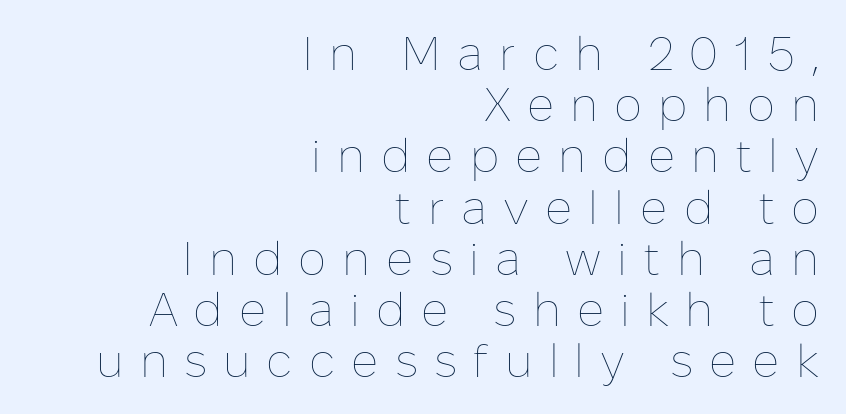
This sample has the flowing, uneven cadence of proportional lettering. The rendering inserts visible extra space after every character. A typesetter would mark this as roman, not italic. No letter is thick-stroked: the sample isn't bold.
